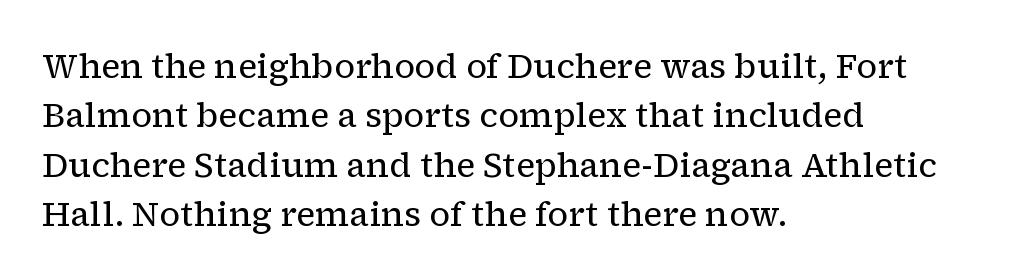
The image shows 34 px regular-weight serif type, upright; set left-aligned, normal line spacing (1.45x), normal letter spacing, not underlined; low stroke contrast and a medium x-height.
